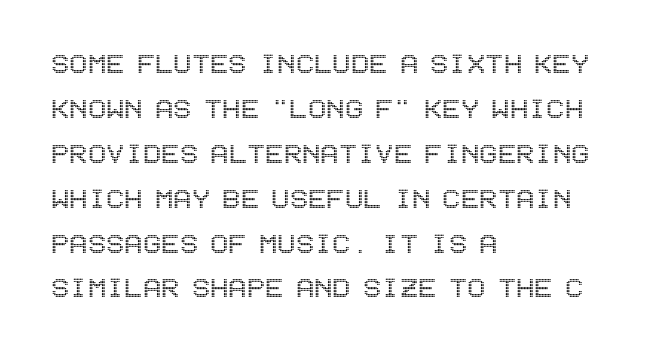
Q: Is the text italic (slanted)? A: No, it is upright.
Q: Is the text underlined? A: No.
Q: How is the paragraph aligned? A: Left-aligned.
Q: Is the spacing between letters normal or unusually wide? A: Normal.
Q: Is the spacing between lines tight, normal or loose? A: Normal.
Q: Width (condensed, normal, or wide)? A: Condensed.
Q: x-height? A: Large.
